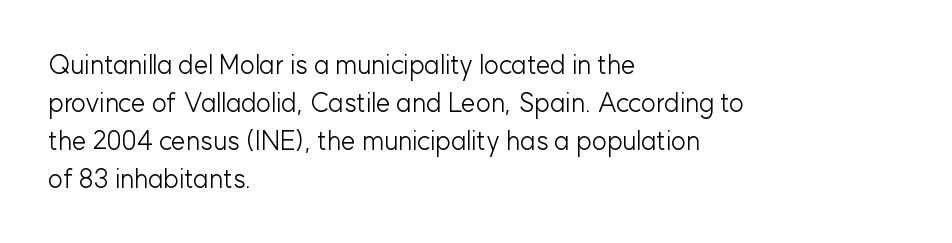
{"italic": "no", "bold": "no", "underline": "no", "align": "left", "line_spacing": "normal", "line_spacing_ratio": 1.46, "letter_spacing": "normal", "letter_spacing_em": 0.0, "glyph_px": 26}
